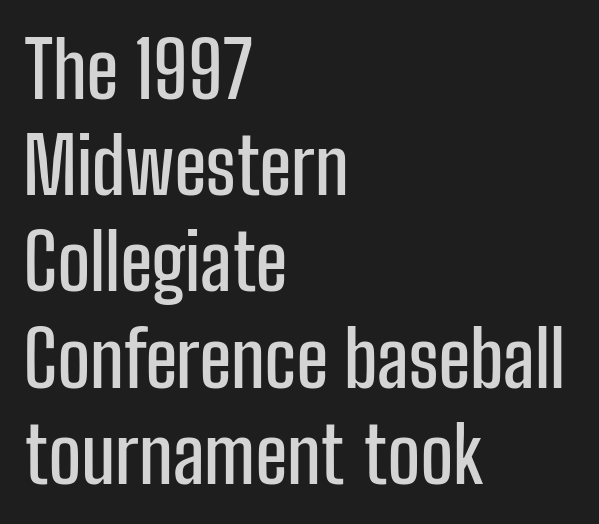
The image shows 77 px condensed sans-serif type, upright; set left-aligned, normal line spacing (1.25x), normal letter spacing, not underlined; low stroke contrast and a medium x-height.
